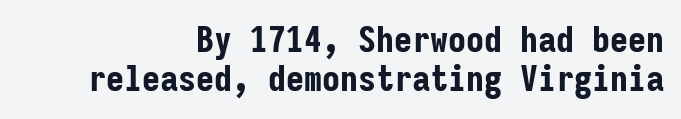
The image shows 36 px bold, condensed sans-serif type, upright, monospaced; set right-aligned, tight line spacing (1.08x), normal letter spacing, not underlined; low stroke contrast and a medium x-height.
